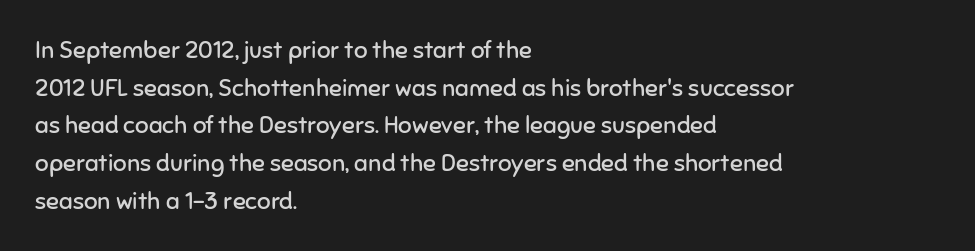
The setting favours the left margin, as ordinary paragraphs usually do. The face looks like a standard text weight, possibly lighter. Each row of text sits above clean, open space. Posture: straight, roman, zero tilt.
